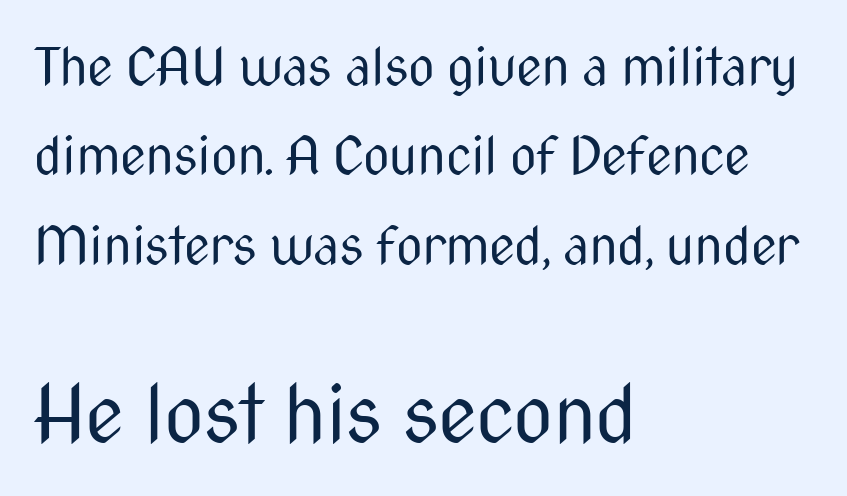
Proportional: the letters do not fall into vertical columns. The foot of each line stays bare and open. The cut favours lightness, reaching ordinary text weight at its darkest. The typesetter chose a ragged-right arrangement here. If you drew a line through each stem, it would be perfectly vertical. The text was rendered using a sans face with plain stroke endings.
